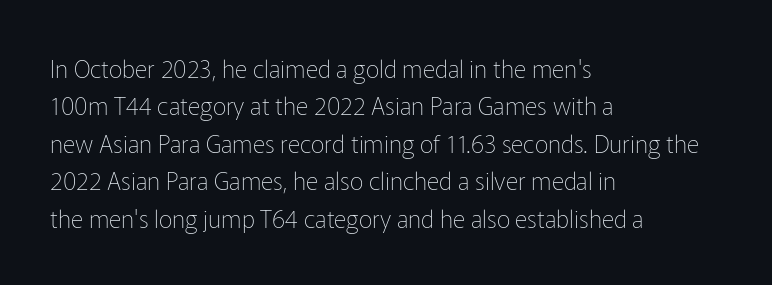
Q: Is the text bold? A: No.
Q: Is the text italic (slanted)? A: No, it is upright.
Q: Is the text underlined? A: No.
Q: How is the paragraph aligned? A: Left-aligned.
Q: Is the spacing between letters normal or unusually wide? A: Normal.
Q: Is the spacing between lines tight, normal or loose? A: Normal.
